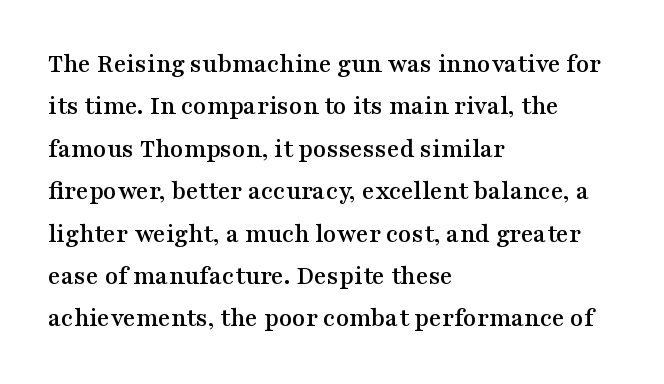
Q: Is the text italic (slanted)? A: No, it is upright.
Q: Is the text underlined? A: No.
Q: How is the paragraph aligned? A: Left-aligned.
Q: Is the spacing between letters normal or unusually wide? A: Normal.
Q: Is the spacing between lines tight, normal or loose? A: Normal.
